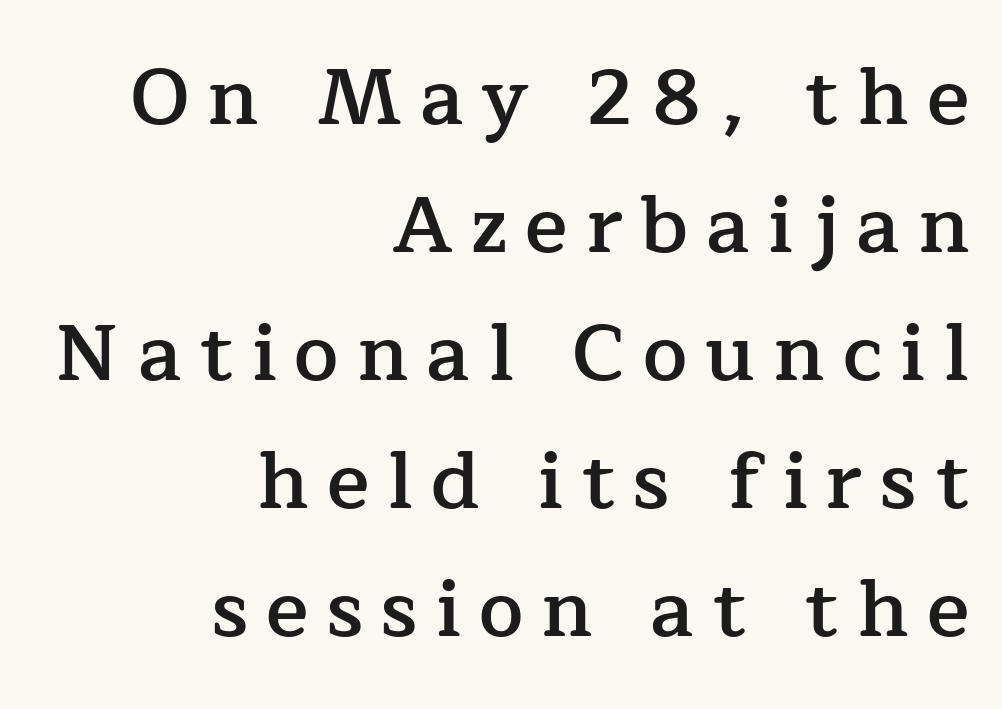
This rendering widens character spacing well past its baseline value. How would I describe the line gaps? Plain and ordinary. The ragged edge is on the left, which tells us the setting is flush right. Letterform terminals end in serifs throughout the passage. On the weight axis this lands at semibold, roughly 600.
